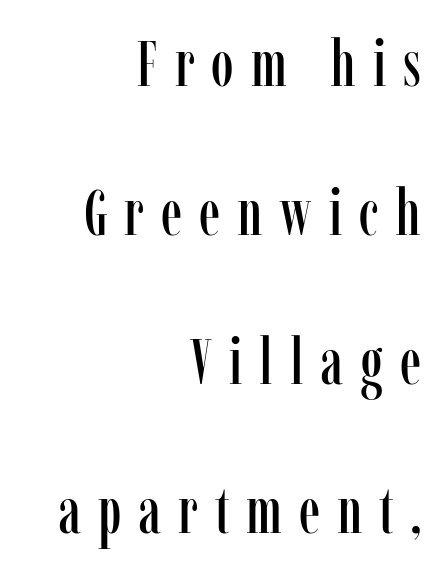
The image shows 65 px condensed serif type, upright; set right-aligned, loose line spacing (2.29x), unusually wide letter spacing (+0.26 em), not underlined; low stroke contrast and a medium x-height.
